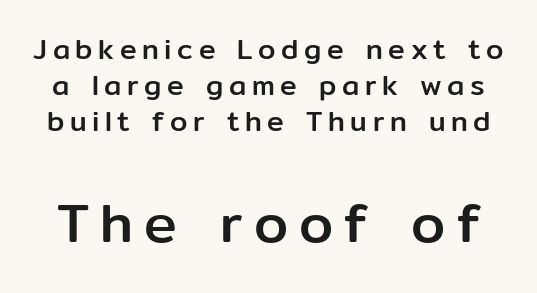
Q: Is the text italic (slanted)? A: No, it is upright.
Q: Is the typeface a serif or a sans-serif typeface? A: Sans-serif.
Q: Is the text underlined? A: No.
Q: Is the spacing between letters normal or unusually wide? A: Unusually wide.
Q: Is the spacing between lines tight, normal or loose? A: Normal.
Q: Which block of text is set in a larger size, the first (top) or the second (bottom)? A: The second (bottom) one.
Q: Width (condensed, normal, or wide)? A: Normal.
Q: Stroke contrast? A: Low.
Q: x-height? A: Medium.
Q: Monospaced? A: No.
